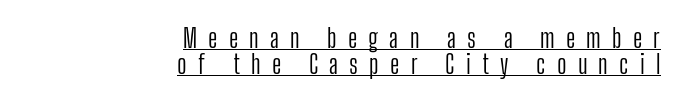
Q: Is the text bold? A: No.
Q: Is the text italic (slanted)? A: No, it is upright.
Q: Is the text underlined? A: Yes.
Q: How is the paragraph aligned? A: Right-aligned.
Q: Is the spacing between letters normal or unusually wide? A: Unusually wide.
Q: Is the spacing between lines tight, normal or loose? A: Tight.
